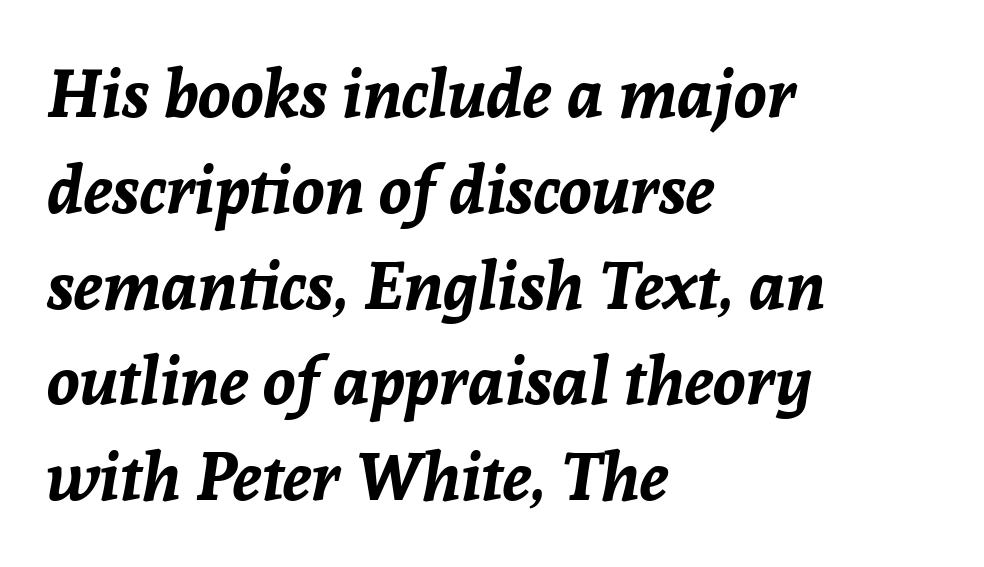
Q: Is the text bold? A: Yes.
Q: Is the text italic (slanted)? A: Yes, it leans right by about 8 degrees.
Q: Is the text underlined? A: No.
Q: How is the paragraph aligned? A: Left-aligned.
Q: Is the spacing between letters normal or unusually wide? A: Normal.
Q: Is the spacing between lines tight, normal or loose? A: Normal.
Q: Width (condensed, normal, or wide)? A: Normal.
Q: Stroke contrast? A: Low.
Q: x-height? A: Medium.
Q: Monospaced? A: No.
